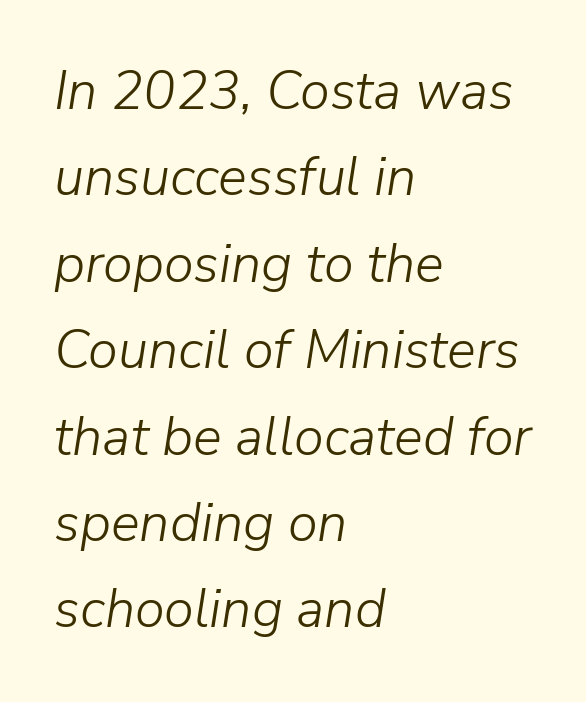
{"italic": "yes", "lean": "right", "slant_degrees": 9, "bold": "no", "weight": "light", "width": "normal", "stroke_contrast": "low", "x_height": "medium", "monospaced": "no", "underline": "no", "align": "left", "line_spacing": "normal", "line_spacing_ratio": 1.6, "letter_spacing": "normal", "letter_spacing_em": 0.0, "glyph_px": 54}
